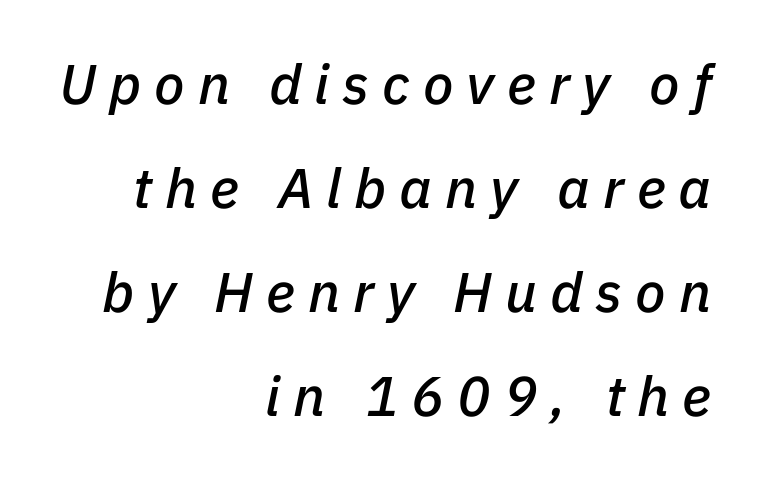
The image shows 56 px text type, italic (leaning right); set right-aligned, line spacing 1.86x, unusually wide letter spacing (+0.23 em), not underlined; low stroke contrast and a medium x-height.
